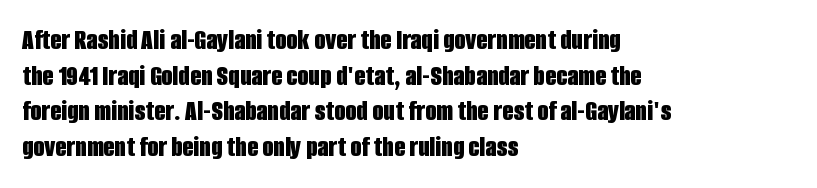
Q: Is the text bold? A: Yes.
Q: Is the text italic (slanted)? A: No, it is upright.
Q: Is the typeface a serif or a sans-serif typeface? A: Sans-serif.
Q: Is the text underlined? A: No.
Q: How is the paragraph aligned? A: Left-aligned.
Q: Is the spacing between letters normal or unusually wide? A: Normal.
Q: Width (condensed, normal, or wide)? A: Condensed.
Q: Stroke contrast? A: Low.
Q: x-height? A: Large.
Q: Monospaced? A: No.
